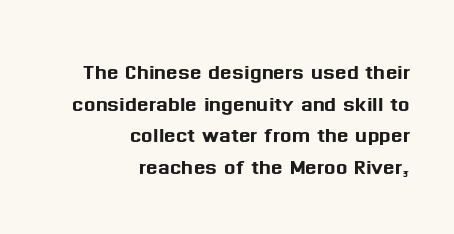
Q: Is the text italic (slanted)? A: No, it is upright.
Q: Is the text underlined? A: No.
Q: How is the paragraph aligned? A: Right-aligned.
Q: Is the spacing between letters normal or unusually wide? A: Normal.
